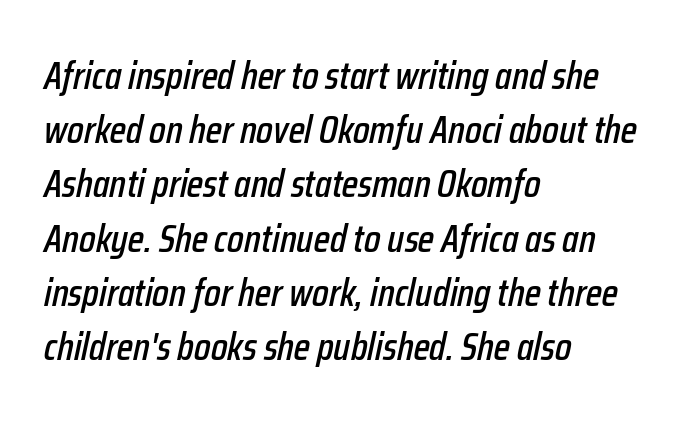
The image shows 39 px condensed type, italic (leaning right); set left-aligned, normal line spacing (1.39x), normal letter spacing, not underlined; low stroke contrast and a medium x-height.
